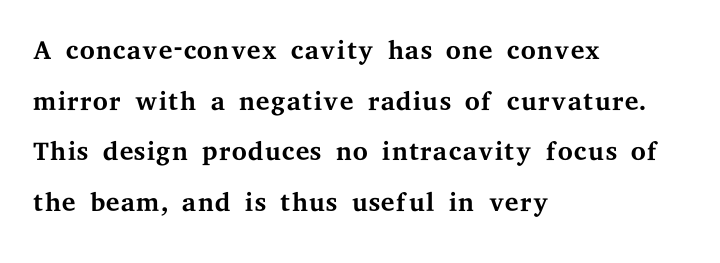
Q: Is the text bold? A: No.
Q: Is the text italic (slanted)? A: No, it is upright.
Q: Is the typeface a serif or a sans-serif typeface? A: Serif.
Q: Is the text underlined? A: No.
Q: How is the paragraph aligned? A: Left-aligned.
Q: Is the spacing between letters normal or unusually wide? A: Normal.
Q: Is the spacing between lines tight, normal or loose? A: Normal.
Q: Width (condensed, normal, or wide)? A: Wide.
Q: Stroke contrast? A: Medium.
Q: x-height? A: Medium.
Q: Monospaced? A: No.
